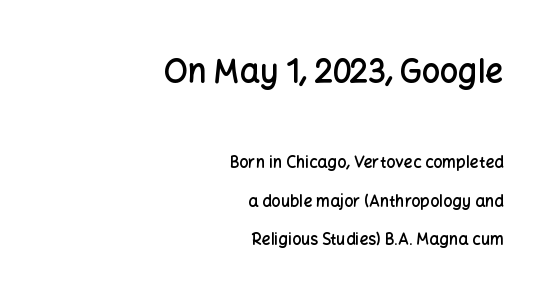
Q: Is the text bold? A: Semi-bold.
Q: Is the text italic (slanted)? A: No, it is upright.
Q: Is the typeface a serif or a sans-serif typeface? A: Sans-serif.
Q: Is the text underlined? A: No.
Q: How is the paragraph aligned? A: Right-aligned.
Q: Is the spacing between letters normal or unusually wide? A: Normal.
Q: Is the spacing between lines tight, normal or loose? A: Loose.
Q: Which block of text is set in a larger size, the first (top) or the second (bottom)? A: The first (top) one.
Q: Width (condensed, normal, or wide)? A: Normal.
Q: Stroke contrast? A: Low.
Q: x-height? A: Medium.
Q: Monospaced? A: No.
